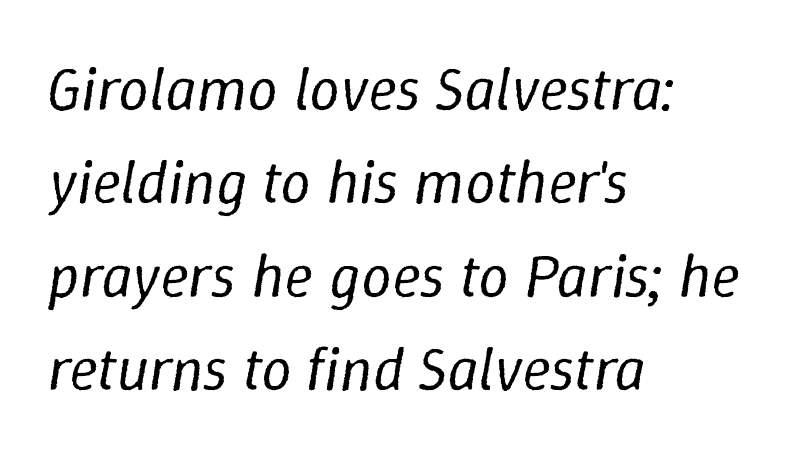
Q: Is the text bold? A: No.
Q: Is the text italic (slanted)? A: Yes, it leans right by about 9 degrees.
Q: Is the text underlined? A: No.
Q: How is the paragraph aligned? A: Left-aligned.
Q: Is the spacing between letters normal or unusually wide? A: Normal.
Q: Is the spacing between lines tight, normal or loose? A: Normal.
Q: Width (condensed, normal, or wide)? A: Normal.
Q: Stroke contrast? A: Low.
Q: x-height? A: Medium.
Q: Monospaced? A: No.
